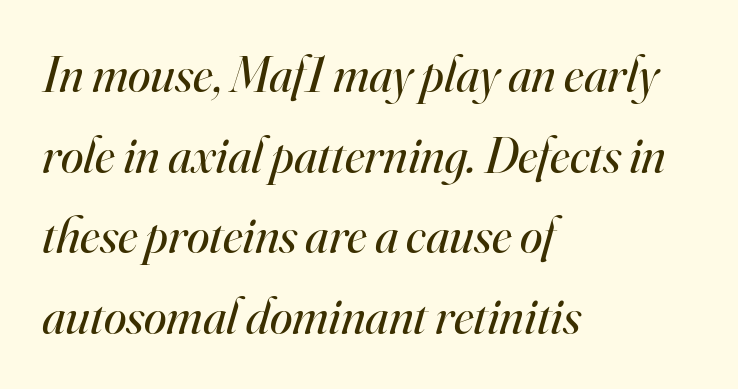
Q: Is the text bold? A: No.
Q: Is the text italic (slanted)? A: Yes, it leans right by about 16 degrees.
Q: Is the typeface a serif or a sans-serif typeface? A: Serif.
Q: Is the text underlined? A: No.
Q: How is the paragraph aligned? A: Left-aligned.
Q: Is the spacing between letters normal or unusually wide? A: Normal.
Q: Is the spacing between lines tight, normal or loose? A: Normal.
Q: Width (condensed, normal, or wide)? A: Normal.
Q: Stroke contrast? A: High.
Q: x-height? A: Small.
Q: Monospaced? A: No.
